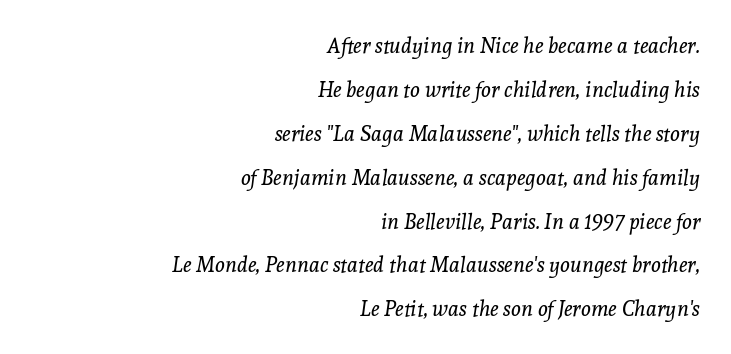
Q: Is the text bold? A: No.
Q: Is the text italic (slanted)? A: Yes, it leans right by about 8 degrees.
Q: Is the text underlined? A: No.
Q: How is the paragraph aligned? A: Right-aligned.
Q: Is the spacing between letters normal or unusually wide? A: Normal.
Q: Is the spacing between lines tight, normal or loose? A: Loose.
